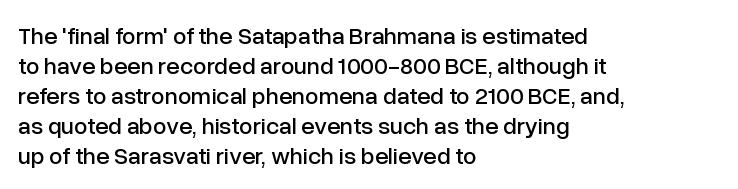
Q: Is the text italic (slanted)? A: No, it is upright.
Q: Is the text underlined? A: No.
Q: How is the paragraph aligned? A: Left-aligned.
Q: Is the spacing between letters normal or unusually wide? A: Normal.
Q: Is the spacing between lines tight, normal or loose? A: Normal.
